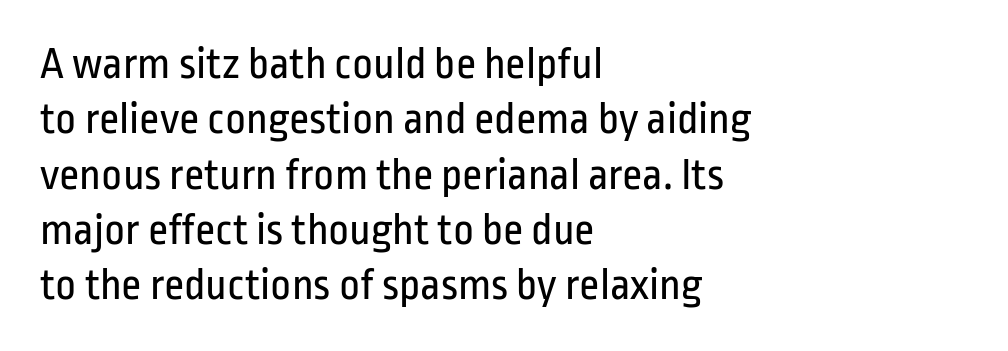
Q: Is the text bold? A: No.
Q: Is the text italic (slanted)? A: No, it is upright.
Q: Is the typeface a serif or a sans-serif typeface? A: Sans-serif.
Q: Is the text underlined? A: No.
Q: How is the paragraph aligned? A: Left-aligned.
Q: Is the spacing between letters normal or unusually wide? A: Normal.
Q: Width (condensed, normal, or wide)? A: Condensed.
Q: Stroke contrast? A: Low.
Q: x-height? A: Medium.
Q: Monospaced? A: No.
